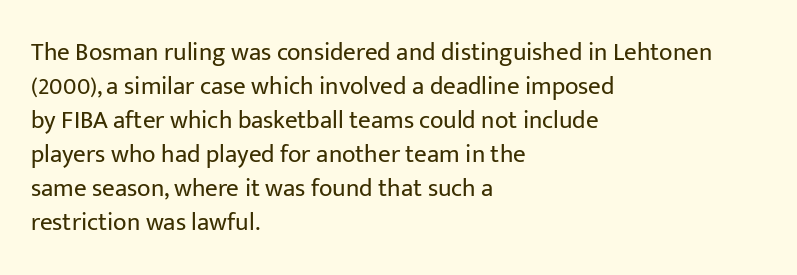
{"italic": "no", "bold": "no", "underline": "no", "align": "left", "line_spacing": "normal", "line_spacing_ratio": 1.36, "letter_spacing": "normal", "letter_spacing_em": 0.0, "glyph_px": 25}
